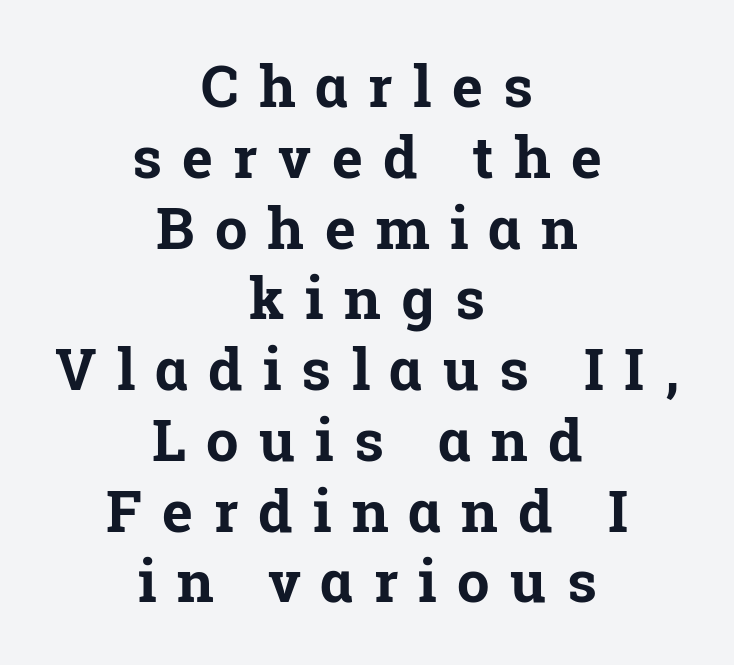
{"serif": "yes", "italic": "no", "bold": "yes", "weight": "bold", "width": "normal", "stroke_contrast": "low", "x_height": "medium", "monospaced": "no", "underline": "no", "align": "center", "line_spacing_ratio": 1.22, "letter_spacing": "wide", "letter_spacing_em": 0.35, "glyph_px": 58}
